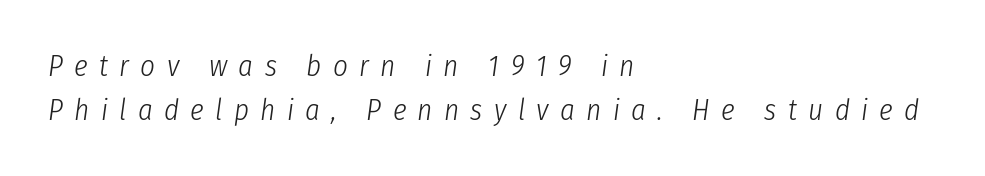
The image shows 29 px light, condensed type, italic (leaning right); set left-aligned, normal line spacing (1.51x), unusually wide letter spacing (+0.39 em), not underlined; low stroke contrast and a medium x-height.
